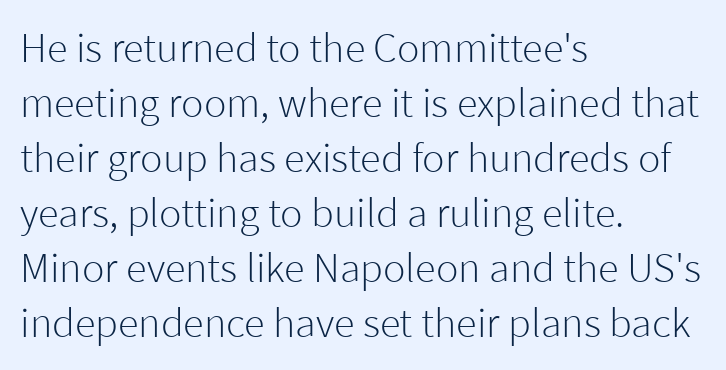
{"serif": "no", "italic": "no", "bold": "no", "weight": "light", "width": "normal", "stroke_contrast": "low", "x_height": "medium", "monospaced": "no", "underline": "no", "align": "left", "line_spacing": "normal", "line_spacing_ratio": 1.31, "letter_spacing": "normal", "letter_spacing_em": 0.0, "glyph_px": 42}
